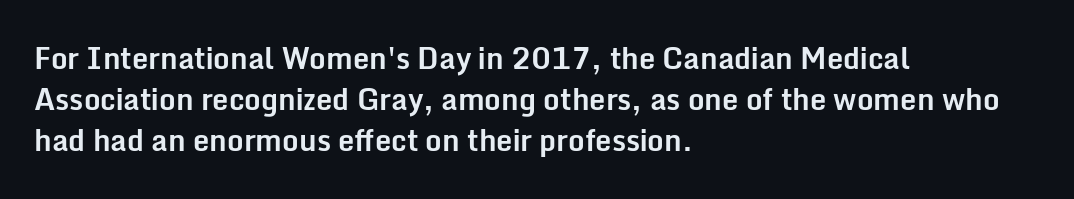
Reading down the block, your eye returns to a fixed left position each line. Evenly set lines give the paragraph a standard silhouette. The typography opts for an upright posture over an oblique one. Nothing unusual about the tracking: characters are spaced as the font intends. Rule under the text: the space is simply empty.
